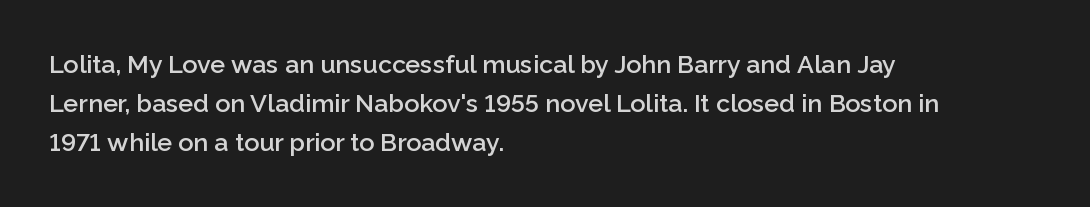
Q: Is the text bold? A: Semi-bold.
Q: Is the text italic (slanted)? A: No, it is upright.
Q: Is the text underlined? A: No.
Q: How is the paragraph aligned? A: Left-aligned.
Q: Is the spacing between letters normal or unusually wide? A: Normal.
Q: Is the spacing between lines tight, normal or loose? A: Normal.
